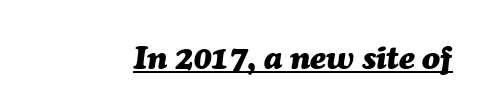
{"italic": "yes", "lean": "right", "slant_degrees": 7, "bold": "yes", "weight": "heavy", "width": "normal", "stroke_contrast": "medium", "x_height": "medium", "monospaced": "no", "underline": "yes", "letter_spacing": "normal", "letter_spacing_em": 0.0, "glyph_px": 33}
